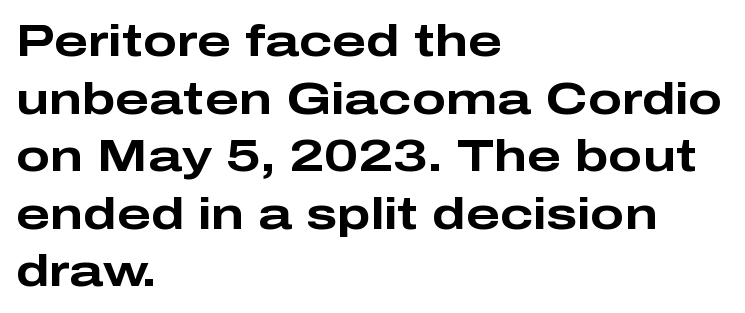
Q: Is the text bold? A: Yes.
Q: Is the text italic (slanted)? A: No, it is upright.
Q: Is the typeface a serif or a sans-serif typeface? A: Sans-serif.
Q: Is the text underlined? A: No.
Q: How is the paragraph aligned? A: Left-aligned.
Q: Is the spacing between letters normal or unusually wide? A: Normal.
Q: Is the spacing between lines tight, normal or loose? A: Normal.
Q: Width (condensed, normal, or wide)? A: Wide.
Q: Stroke contrast? A: Low.
Q: x-height? A: Medium.
Q: Monospaced? A: No.
